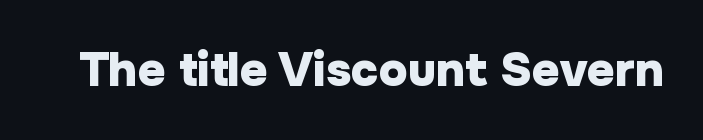
Notice how thick the strokes are: this is what a full bold looks like. The letters stand straight up with perfectly vertical stems. These lines are rendered in a variable-pitch font. Nobody drew a line under any word here. Nothing sits at the stroke ends, so this counts as sans-serif.
